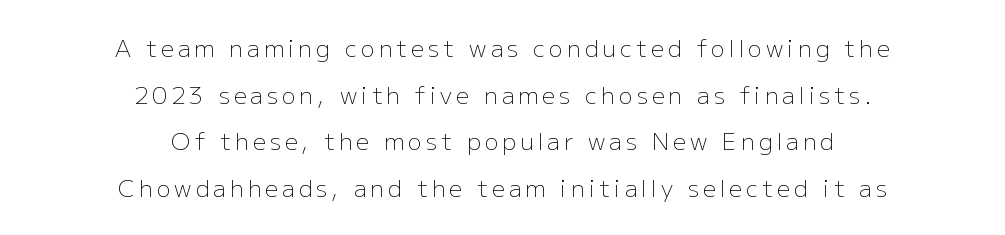
{"italic": "no", "bold": "no", "underline": "no", "align": "center", "line_spacing": "loose", "line_spacing_ratio": 2.03, "glyph_px": 23}
